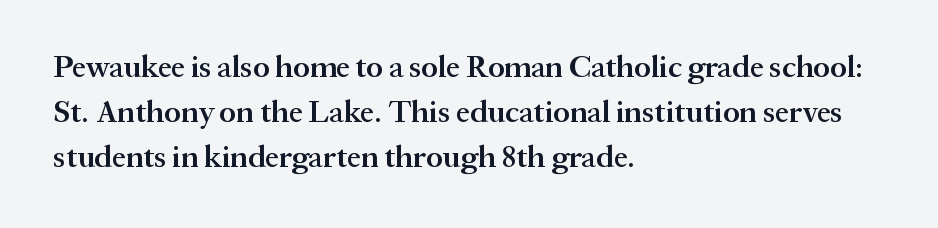
{"serif": "yes", "italic": "no", "bold": "semi", "weight": "semibold", "width": "normal", "stroke_contrast": "medium", "x_height": "medium", "monospaced": "no", "underline": "no", "align": "left", "line_spacing": "normal", "line_spacing_ratio": 1.45, "letter_spacing": "normal", "letter_spacing_em": 0.0, "glyph_px": 31}
